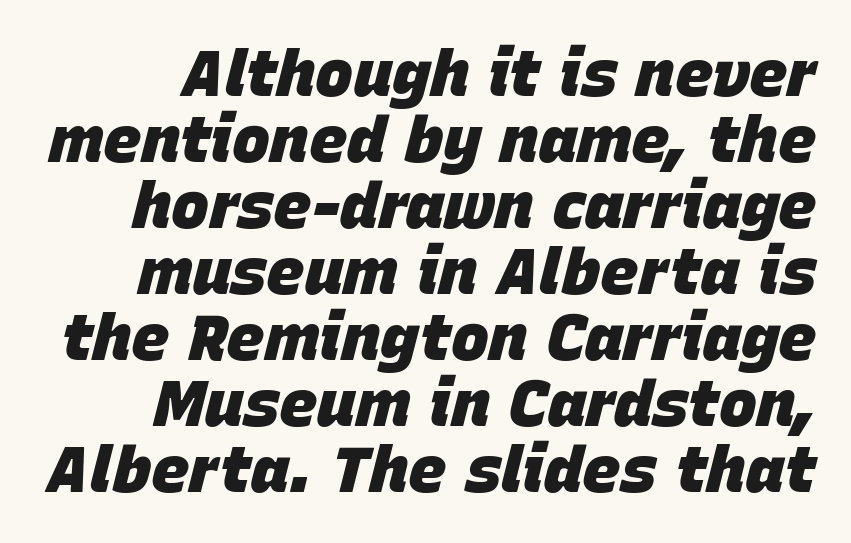
Q: Is the text bold? A: Yes.
Q: Is the text italic (slanted)? A: Yes, it leans right by about 15 degrees.
Q: Is the text underlined? A: No.
Q: How is the paragraph aligned? A: Right-aligned.
Q: Is the spacing between letters normal or unusually wide? A: Normal.
Q: Is the spacing between lines tight, normal or loose? A: Tight.
Q: Width (condensed, normal, or wide)? A: Normal.
Q: Stroke contrast? A: Low.
Q: x-height? A: Large.
Q: Monospaced? A: No.
